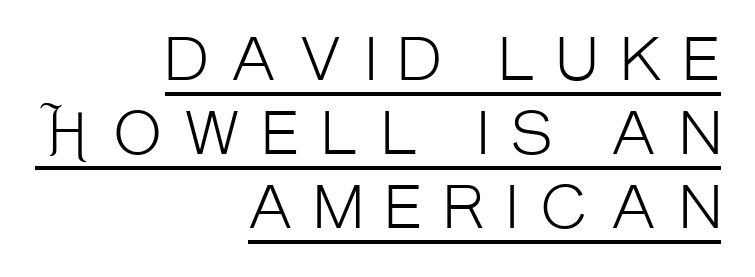
Q: Is the text bold? A: No.
Q: Is the text italic (slanted)? A: No, it is upright.
Q: Is the typeface a serif or a sans-serif typeface? A: Sans-serif.
Q: Is the text underlined? A: Yes.
Q: How is the paragraph aligned? A: Right-aligned.
Q: Is the spacing between letters normal or unusually wide? A: Unusually wide.
Q: Is the spacing between lines tight, normal or loose? A: Normal.
Q: Width (condensed, normal, or wide)? A: Condensed.
Q: Stroke contrast? A: Low.
Q: x-height? A: Large.
Q: Monospaced? A: No.
